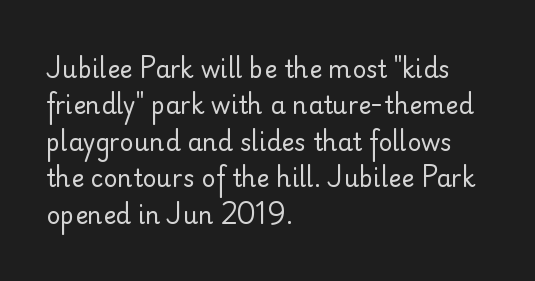
The image shows 24 px text type, upright; set left-aligned, normal line spacing (1.52x), normal letter spacing, not underlined.
